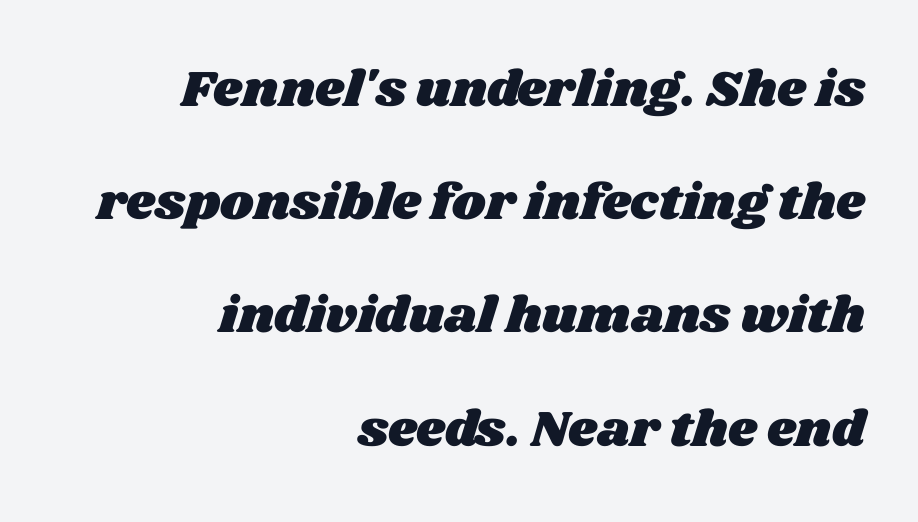
How would I describe the line gaps? Wide and relaxed. Note the varied advance widths — an 'i' is clearly narrower than an 'm'. Bare-footed words on every line. Line ends are locked; line starts wander. The type is set solid horizontally, with unmodified tracking.
